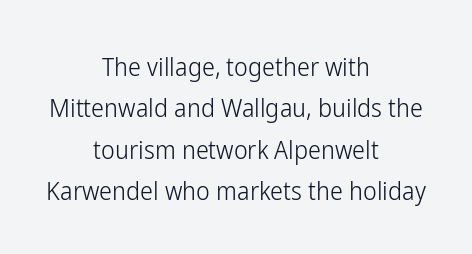
{"italic": "no", "bold": "no", "underline": "no", "align": "center", "line_spacing": "normal", "line_spacing_ratio": 1.59, "letter_spacing": "normal", "letter_spacing_em": 0.0, "glyph_px": 26}
